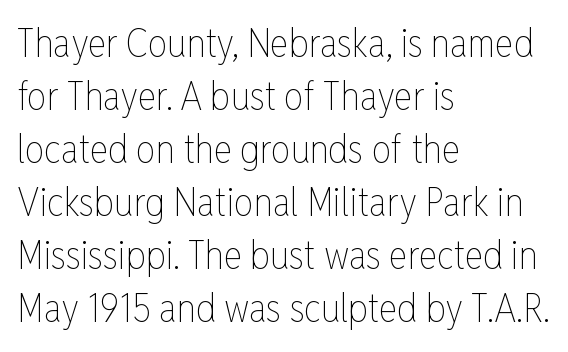
The rendering uses natural spacing where letterforms have individual widths. The gaps between neighbouring characters are ordinary and unremarkable. Layout note: lines flush left. Italic? Not at all — the glyphs are vertical. The words here are not underlined.
